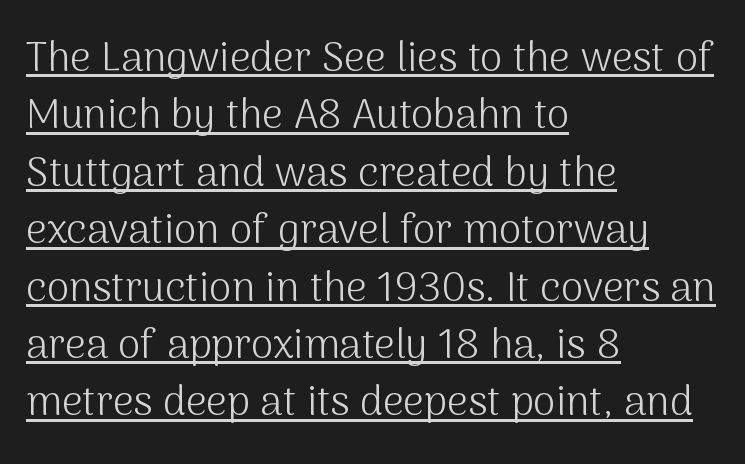
{"serif": "no", "italic": "no", "bold": "no", "weight": "light", "width": "normal", "stroke_contrast": "medium", "x_height": "medium", "monospaced": "no", "underline": "yes", "align": "left", "line_spacing": "normal", "line_spacing_ratio": 1.4, "letter_spacing": "normal", "letter_spacing_em": 0.0, "glyph_px": 41}
